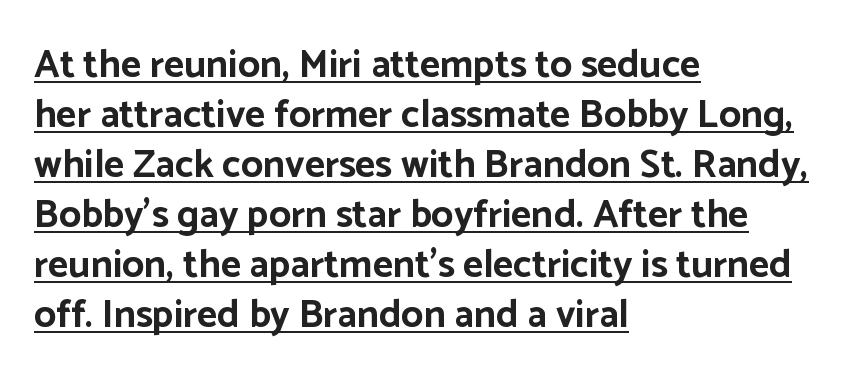
The horizontal fit of the characters is conventional and even. Is this a fixed-width face? No — the glyphs have proportional, varying widths. This is the regular roman posture of the typeface. A rule runs beneath these lines of type.
